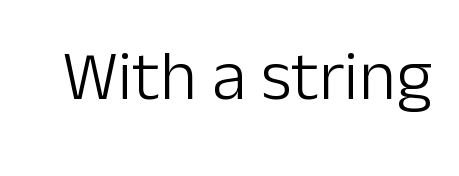
Tracking value appears to be zero — textbook default spacing. In terms of posture, this sample is upright. You can tell from the bare stems that sans-serif type was used. The space beneath each line is pristine and unruled.
